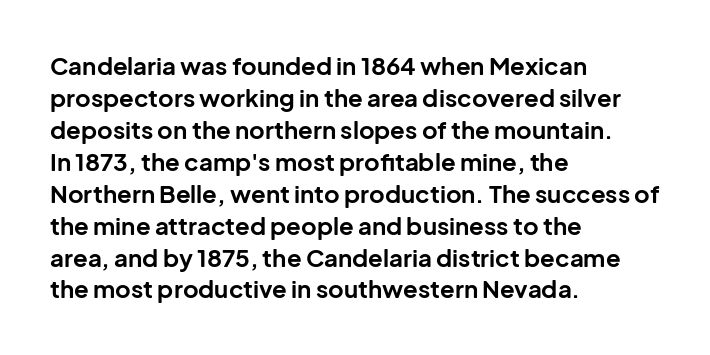
{"italic": "no", "bold": "yes", "underline": "no", "align": "left", "line_spacing": "normal", "line_spacing_ratio": 1.33, "letter_spacing": "normal", "letter_spacing_em": 0.0, "glyph_px": 24}
